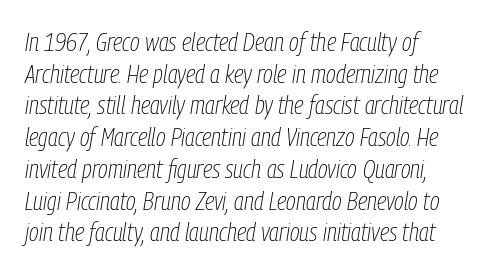
The image shows 26 px text type, italic (leaning right); set left-aligned, line spacing 1.22x, normal letter spacing, not underlined.
